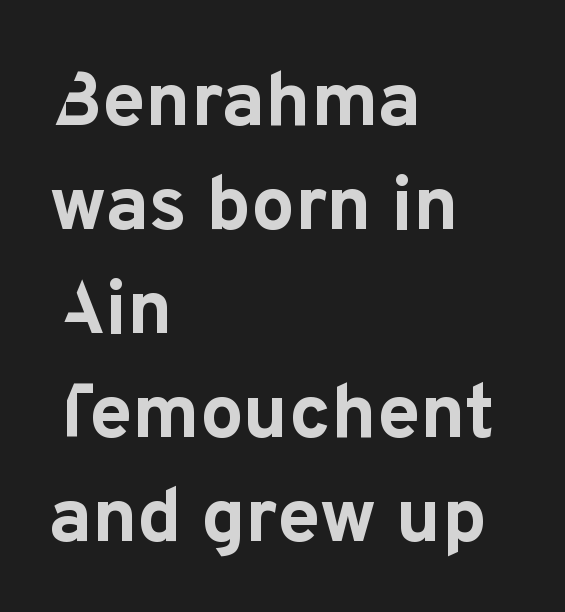
Note the varied advance widths — an 'i' is clearly narrower than an 'm'. You could call the tracking neutral — neither tight nor loose. Examine the stroke ends and you'll find no serifs. In terms of weight, the rendering is a true, heavy bold. Reading down the block, your eye returns to a fixed left position each line. The words here are not underlined.
